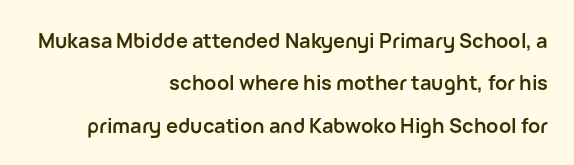
Leading: increased. Typesetter's note: full bold, strokes at maximum text heaviness. This rendering features lettering with no underline. Which margin do the lines hug? The right one — the left edge is uneven.
